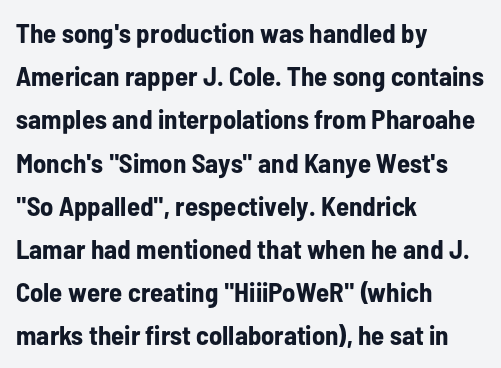
{"italic": "no", "bold": "yes", "underline": "no", "align": "left", "line_spacing": "normal", "line_spacing_ratio": 1.6, "letter_spacing": "normal", "letter_spacing_em": 0.0, "glyph_px": 27}
